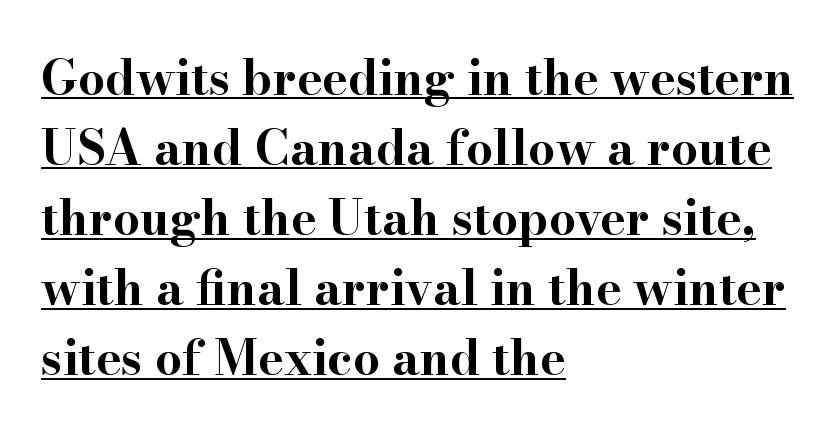
Q: Is the text bold? A: Yes.
Q: Is the text italic (slanted)? A: No, it is upright.
Q: Is the typeface a serif or a sans-serif typeface? A: Serif.
Q: Is the text underlined? A: Yes.
Q: How is the paragraph aligned? A: Left-aligned.
Q: Is the spacing between letters normal or unusually wide? A: Normal.
Q: Is the spacing between lines tight, normal or loose? A: Normal.
Q: Width (condensed, normal, or wide)? A: Wide.
Q: Stroke contrast? A: High.
Q: x-height? A: Small.
Q: Monospaced? A: No.
